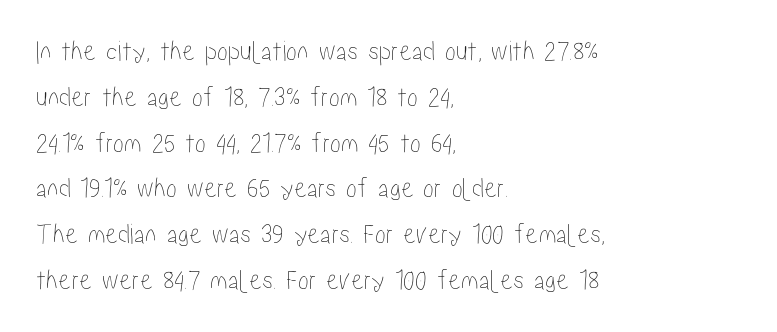
The image shows 29 px condensed type, upright; set left-aligned, normal line spacing (1.58x), normal letter spacing, not underlined; low stroke contrast and a medium x-height.
